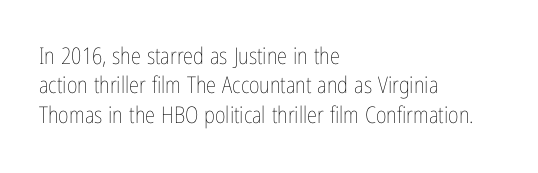
{"italic": "no", "bold": "no", "underline": "no", "align": "left", "line_spacing": "normal", "line_spacing_ratio": 1.28, "letter_spacing": "normal", "letter_spacing_em": 0.0, "glyph_px": 23}
